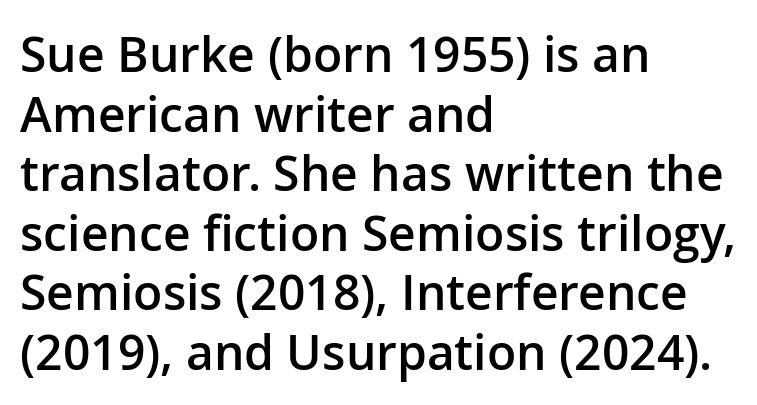
Q: Is the text bold? A: Semi-bold.
Q: Is the text italic (slanted)? A: No, it is upright.
Q: Is the typeface a serif or a sans-serif typeface? A: Sans-serif.
Q: Is the text underlined? A: No.
Q: How is the paragraph aligned? A: Left-aligned.
Q: Is the spacing between letters normal or unusually wide? A: Normal.
Q: Width (condensed, normal, or wide)? A: Normal.
Q: Stroke contrast? A: Low.
Q: x-height? A: Medium.
Q: Monospaced? A: No.
